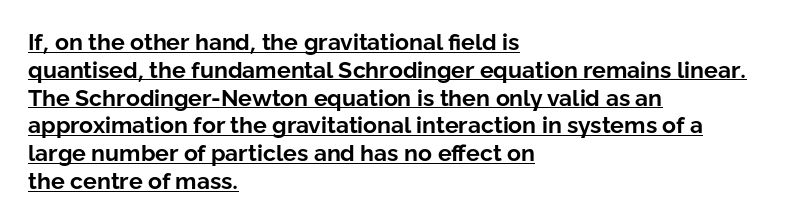
{"italic": "no", "bold": "yes", "underline": "yes", "align": "left", "line_spacing_ratio": 1.21, "letter_spacing": "normal", "letter_spacing_em": 0.0, "glyph_px": 23}
